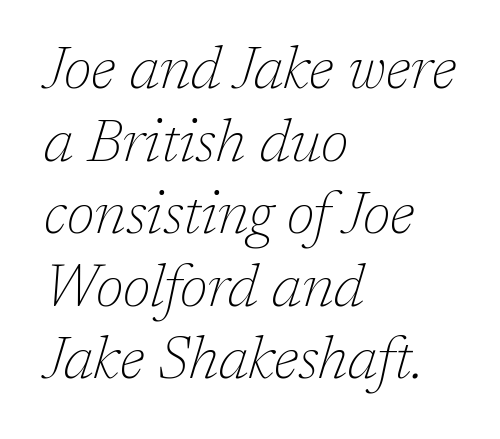
{"serif": "yes", "italic": "yes", "lean": "right", "slant_degrees": 17, "bold": "no", "weight": "thin", "width": "normal", "stroke_contrast": "low", "x_height": "medium", "monospaced": "no", "underline": "no", "align": "left", "line_spacing_ratio": 1.23, "letter_spacing": "normal", "letter_spacing_em": 0.0, "glyph_px": 59}
